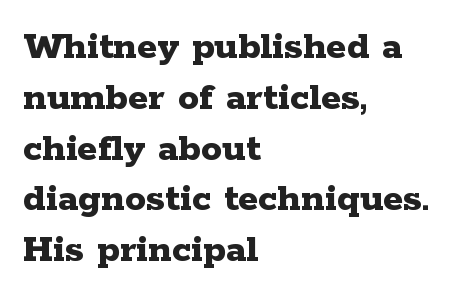
Q: Is the text bold? A: Yes.
Q: Is the text italic (slanted)? A: No, it is upright.
Q: Is the typeface a serif or a sans-serif typeface? A: Serif.
Q: Is the text underlined? A: No.
Q: How is the paragraph aligned? A: Left-aligned.
Q: Is the spacing between letters normal or unusually wide? A: Normal.
Q: Width (condensed, normal, or wide)? A: Wide.
Q: Stroke contrast? A: Low.
Q: x-height? A: Medium.
Q: Monospaced? A: No.
